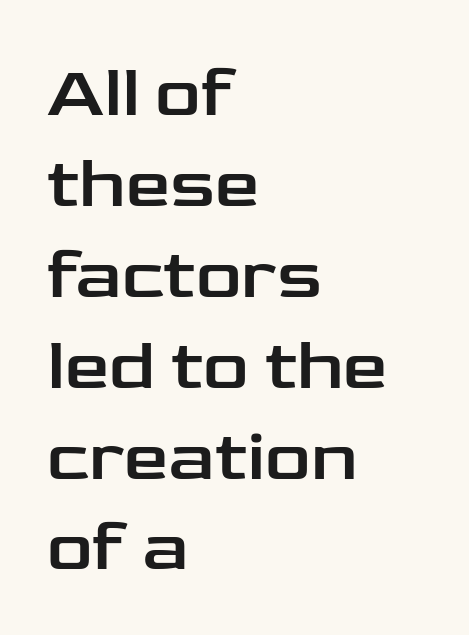
The image shows 71 px wide sans-serif type, upright; set left-aligned, normal line spacing (1.28x), normal letter spacing, not underlined; low stroke contrast and a medium x-height.
